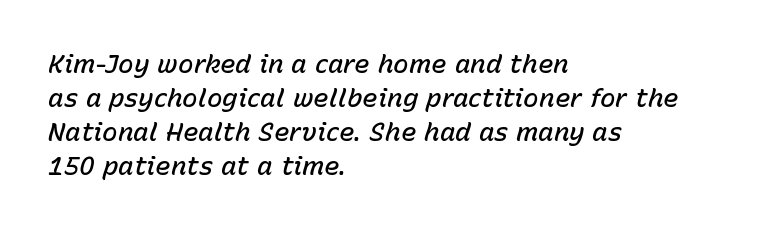
Slightly chunky letters — semibold, I'd say, not full bold. These lines are set flush left with a ragged right edge. Slanted lettering throughout. There is no visible air inserted between adjacent glyphs.
